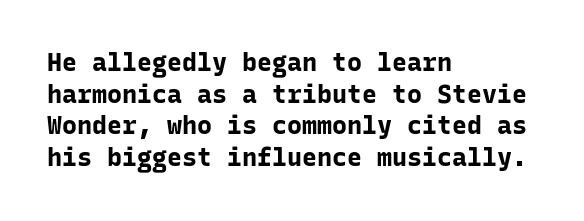
The image shows 25 px bold type, upright; set left-aligned, normal line spacing (1.27x), normal letter spacing, not underlined.
